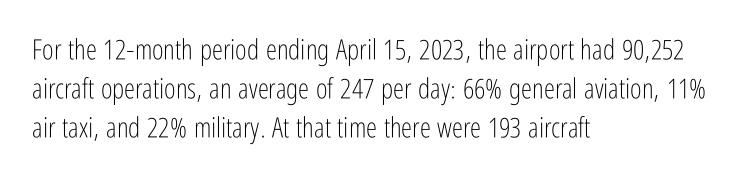
The image shows 28 px light, condensed sans-serif type, upright; set left-aligned, normal line spacing (1.4x), normal letter spacing, not underlined; low stroke contrast and a medium x-height.
